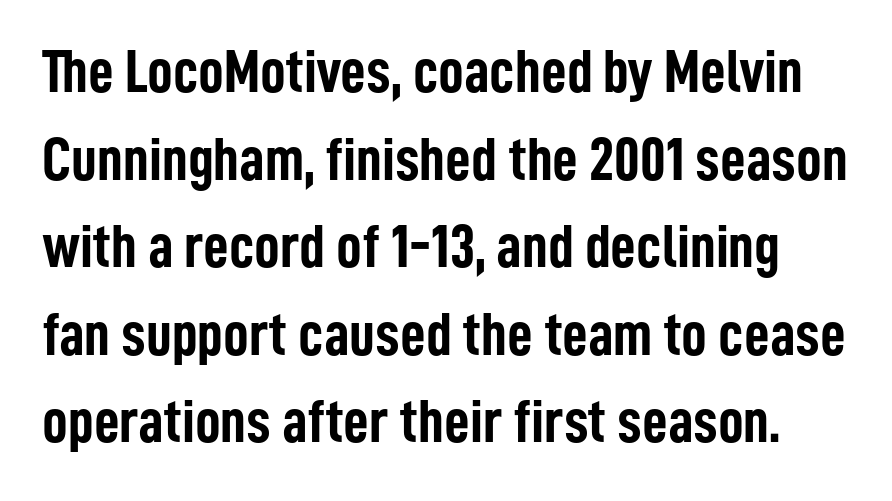
The image shows 63 px semibold, condensed sans-serif type, upright; set normal line spacing (1.39x), normal letter spacing, not underlined; low stroke contrast and a medium x-height.
